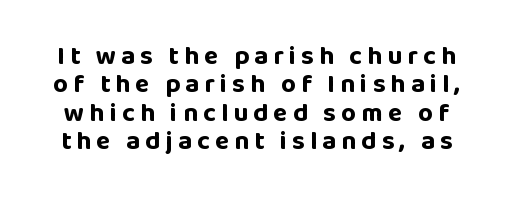
Q: Is the text bold? A: Yes.
Q: Is the text italic (slanted)? A: No, it is upright.
Q: Is the text underlined? A: No.
Q: Is the spacing between letters normal or unusually wide? A: Unusually wide.
Q: Is the spacing between lines tight, normal or loose? A: Tight.
